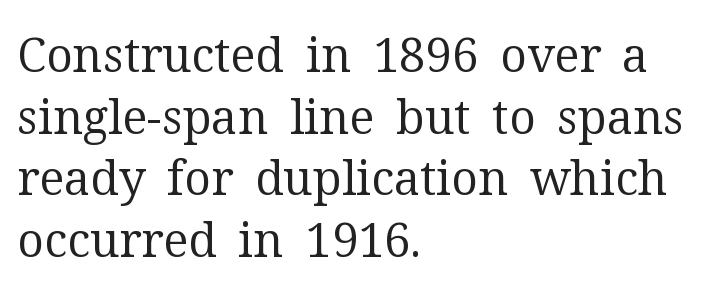
{"serif": "yes", "italic": "no", "bold": "no", "weight": "regular", "width": "normal", "stroke_contrast": "medium", "x_height": "medium", "monospaced": "no", "underline": "no", "align": "left", "line_spacing": "normal", "line_spacing_ratio": 1.31, "letter_spacing": "normal", "letter_spacing_em": 0.0, "glyph_px": 47}
